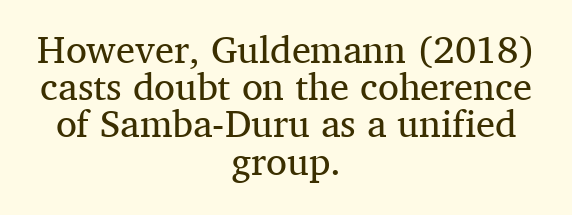
The image shows 38 px regular-weight serif type, upright; set centered, tight line spacing (0.98x), normal letter spacing, not underlined; medium stroke contrast and a medium x-height.
